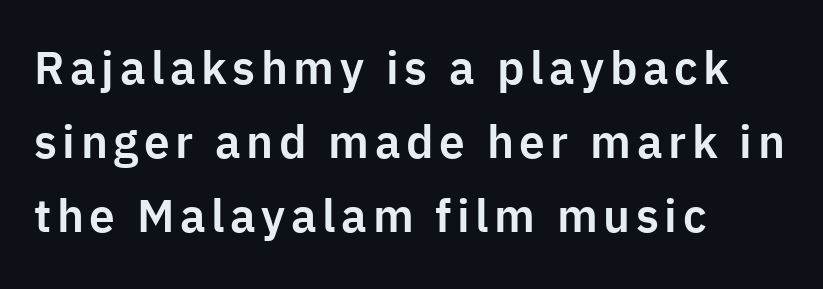
Students, observe: this is what conventionally led text looks like. These lines are rendered in a variable-pitch font. The letters stand upright; this is a roman face. Serifs: no, the terminals of the letterforms are clean. Typeset ragged right — the left edge is the straight one. The baseline area is clear.
